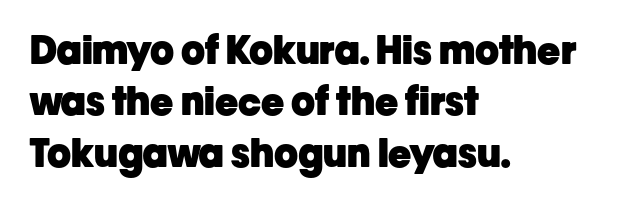
{"serif": "no", "italic": "no", "bold": "yes", "weight": "heavy", "width": "normal", "stroke_contrast": "low", "x_height": "medium", "monospaced": "no", "underline": "no", "align": "left", "line_spacing": "normal", "line_spacing_ratio": 1.32, "letter_spacing": "normal", "letter_spacing_em": 0.0, "glyph_px": 39}
